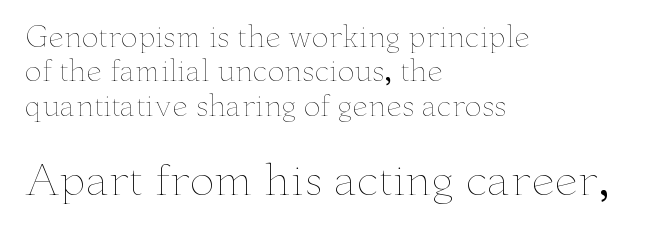
Q: Is the text bold? A: No.
Q: Is the text italic (slanted)? A: No, it is upright.
Q: Is the text underlined? A: No.
Q: How is the paragraph aligned? A: Left-aligned.
Q: Is the spacing between letters normal or unusually wide? A: Normal.
Q: Which block of text is set in a larger size, the first (top) or the second (bottom)? A: The second (bottom) one.
Q: Width (condensed, normal, or wide)? A: Wide.
Q: Stroke contrast? A: Low.
Q: x-height? A: Small.
Q: Monospaced? A: No.
